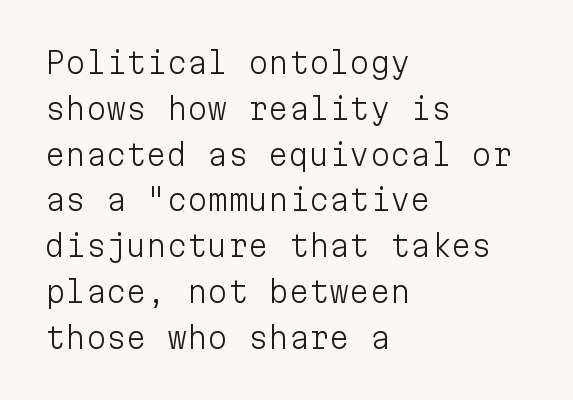
The image shows 29 px light sans-serif type, upright, monospaced; set left-aligned, normal line spacing (1.58x), normal letter spacing, not underlined; low stroke contrast and a medium x-height.
